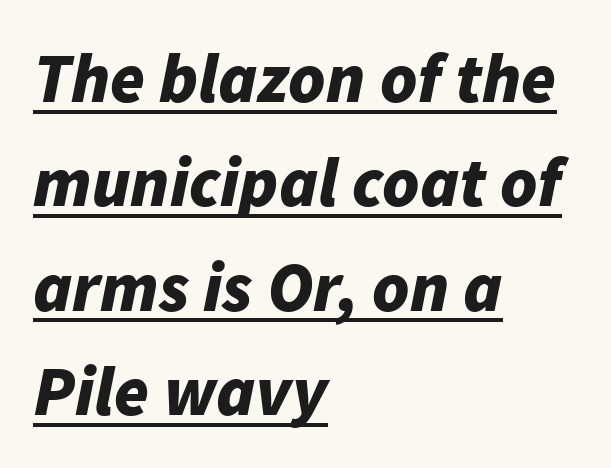
Q: Is the text bold? A: Yes.
Q: Is the text italic (slanted)? A: Yes, it leans right by about 11 degrees.
Q: Is the text underlined? A: Yes.
Q: How is the paragraph aligned? A: Left-aligned.
Q: Is the spacing between letters normal or unusually wide? A: Normal.
Q: Is the spacing between lines tight, normal or loose? A: Normal.
Q: Width (condensed, normal, or wide)? A: Normal.
Q: Stroke contrast? A: Low.
Q: x-height? A: Medium.
Q: Monospaced? A: No.
